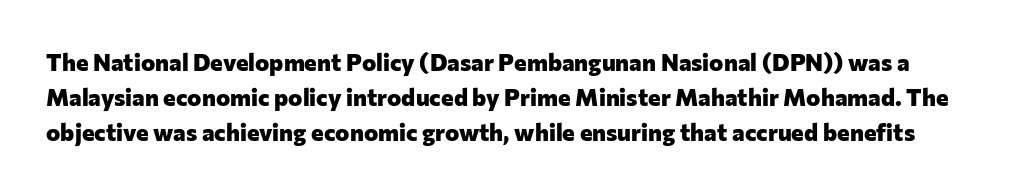
The image shows 24 px bold type, upright; set normal line spacing (1.46x), normal letter spacing, not underlined.
